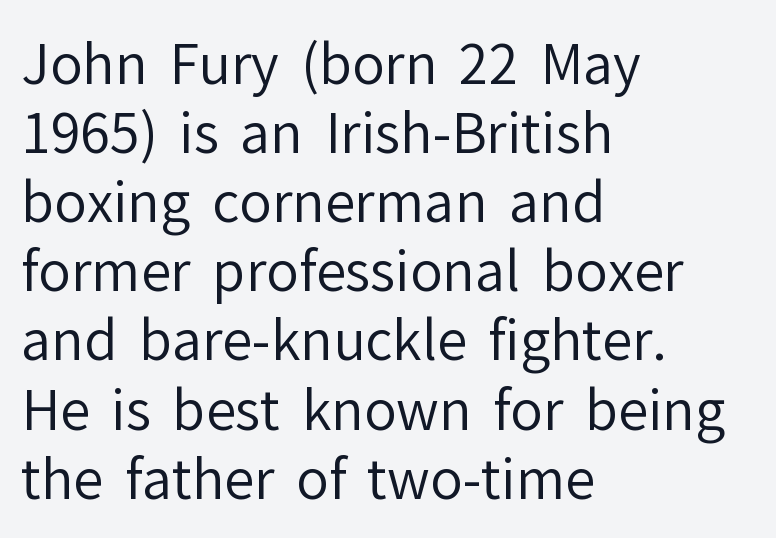
Q: Is the text bold? A: No.
Q: Is the text italic (slanted)? A: No, it is upright.
Q: Is the typeface a serif or a sans-serif typeface? A: Sans-serif.
Q: Is the text underlined? A: No.
Q: How is the paragraph aligned? A: Left-aligned.
Q: Is the spacing between letters normal or unusually wide? A: Normal.
Q: Is the spacing between lines tight, normal or loose? A: Normal.
Q: Width (condensed, normal, or wide)? A: Normal.
Q: Stroke contrast? A: Low.
Q: x-height? A: Medium.
Q: Monospaced? A: No.
